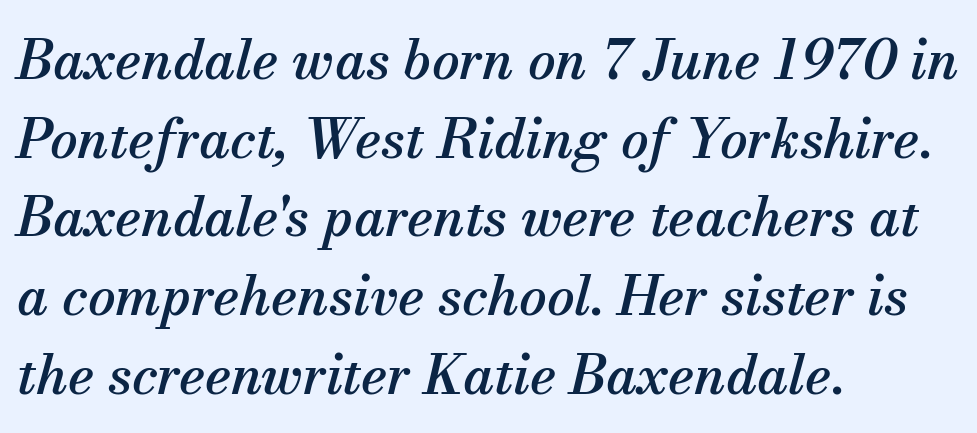
Q: Is the text italic (slanted)? A: Yes, it leans right by about 13 degrees.
Q: Is the typeface a serif or a sans-serif typeface? A: Serif.
Q: Is the text underlined? A: No.
Q: How is the paragraph aligned? A: Left-aligned.
Q: Is the spacing between letters normal or unusually wide? A: Normal.
Q: Is the spacing between lines tight, normal or loose? A: Normal.
Q: Width (condensed, normal, or wide)? A: Normal.
Q: Stroke contrast? A: Medium.
Q: x-height? A: Small.
Q: Monospaced? A: No.
